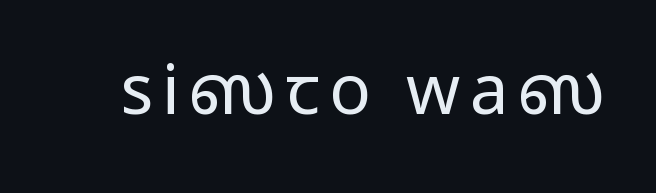
{"serif": "no", "italic": "no", "bold": "no", "weight": "regular", "width": "wide", "stroke_contrast": "low", "x_height": "medium", "monospaced": "no", "underline": "no", "glyph_px": 69}
